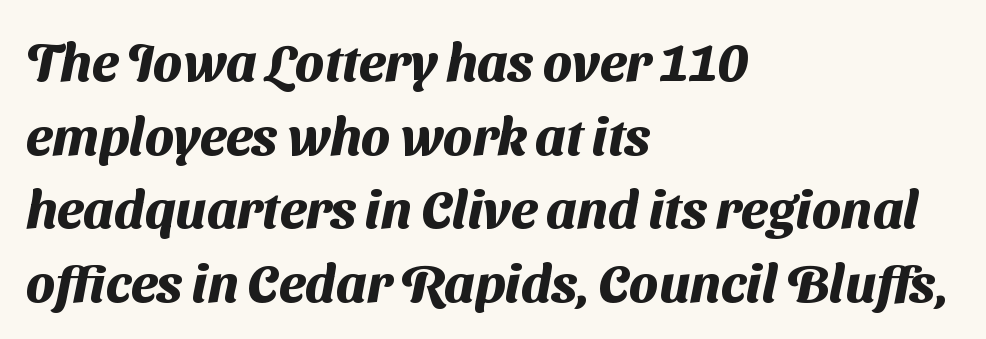
Q: Is the text bold? A: Yes.
Q: Is the typeface a serif or a sans-serif typeface? A: Sans-serif.
Q: Is the text underlined? A: No.
Q: How is the paragraph aligned? A: Left-aligned.
Q: Is the spacing between letters normal or unusually wide? A: Normal.
Q: Is the spacing between lines tight, normal or loose? A: Normal.
Q: Width (condensed, normal, or wide)? A: Normal.
Q: Stroke contrast? A: Medium.
Q: x-height? A: Medium.
Q: Monospaced? A: No.
